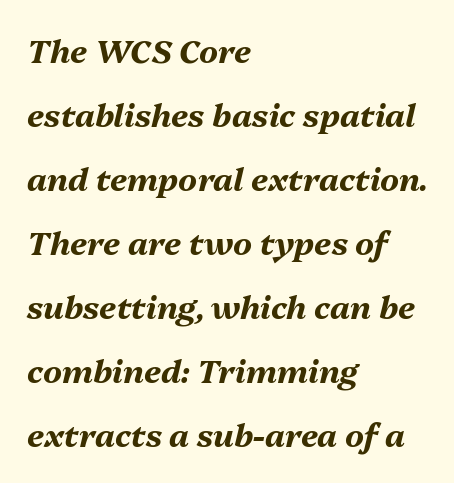
Italic: yes, the glyphs are oblique. You could call the tracking neutral — neither tight nor loose. The vertical gap from one line to the next is large. Strong, thick strokes mark this as bold type.
